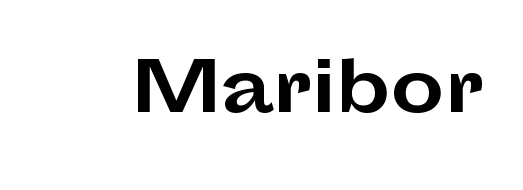
{"serif": "no", "italic": "no", "bold": "yes", "weight": "bold", "width": "wide", "stroke_contrast": "low", "x_height": "medium", "monospaced": "no", "underline": "no", "letter_spacing": "normal", "letter_spacing_em": 0.0, "glyph_px": 68}
